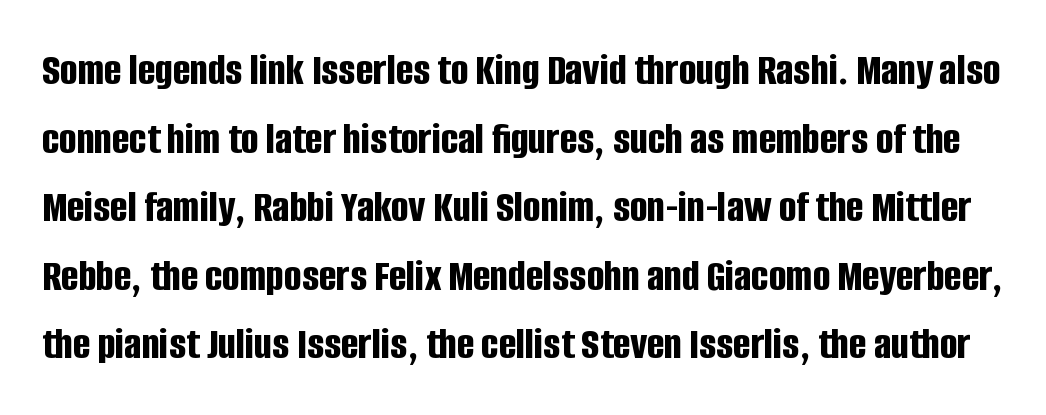
Q: Is the text bold? A: Yes.
Q: Is the text italic (slanted)? A: No, it is upright.
Q: Is the typeface a serif or a sans-serif typeface? A: Sans-serif.
Q: Is the text underlined? A: No.
Q: Is the spacing between letters normal or unusually wide? A: Normal.
Q: Is the spacing between lines tight, normal or loose? A: Normal.
Q: Width (condensed, normal, or wide)? A: Condensed.
Q: Stroke contrast? A: Low.
Q: x-height? A: Large.
Q: Monospaced? A: No.
